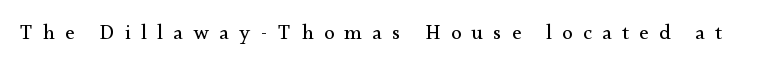
{"italic": "no", "bold": "no", "underline": "no", "letter_spacing": "wide", "letter_spacing_em": 0.49, "glyph_px": 21}
